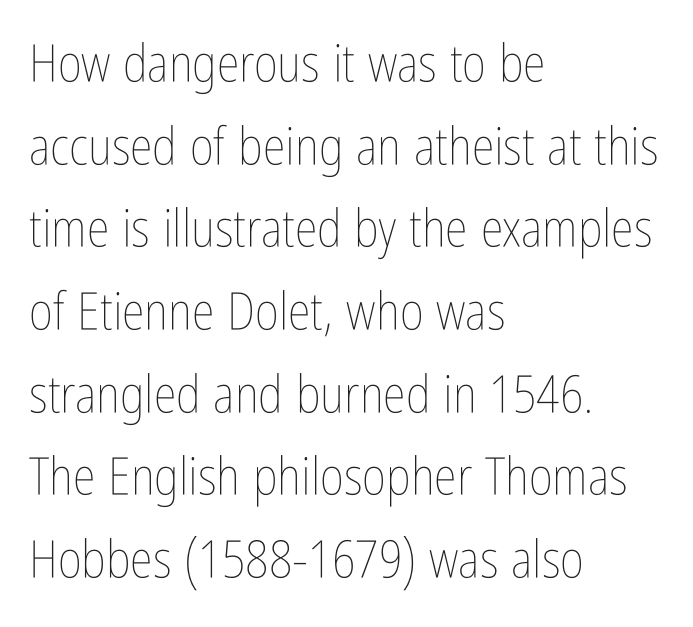
The image shows 52 px thin, condensed type, upright; set left-aligned, normal line spacing (1.59x), normal letter spacing, not underlined; low stroke contrast and a medium x-height.
